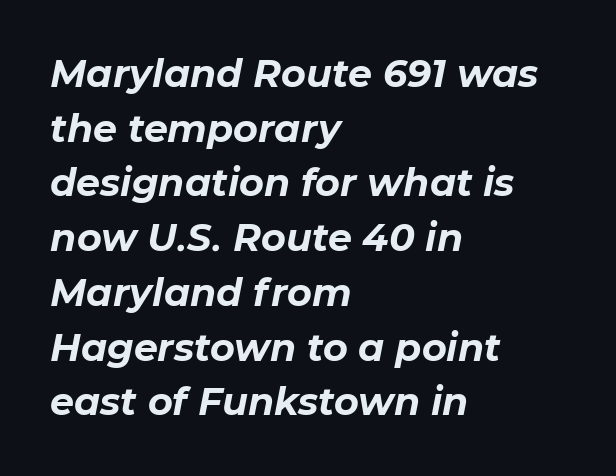
The image shows 38 px bold type, italic (leaning right); set left-aligned, normal line spacing (1.44x), normal letter spacing, not underlined; low stroke contrast and a medium x-height.
